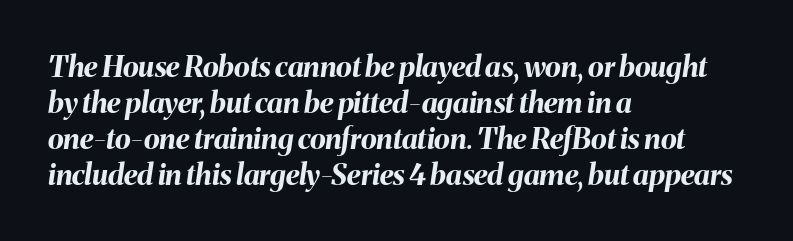
Q: Is the text bold? A: Yes.
Q: Is the text italic (slanted)? A: Yes, it leans right by about 8 degrees.
Q: Is the text underlined? A: No.
Q: How is the paragraph aligned? A: Left-aligned.
Q: Is the spacing between letters normal or unusually wide? A: Normal.
Q: Width (condensed, normal, or wide)? A: Normal.
Q: Stroke contrast? A: Medium.
Q: x-height? A: Medium.
Q: Monospaced? A: No.
